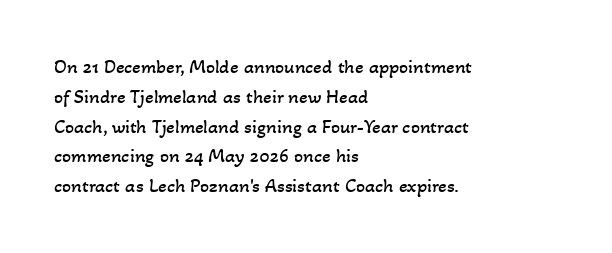
Q: Is the text bold? A: No.
Q: Is the text underlined? A: No.
Q: How is the paragraph aligned? A: Left-aligned.
Q: Is the spacing between letters normal or unusually wide? A: Normal.
Q: Is the spacing between lines tight, normal or loose? A: Normal.
